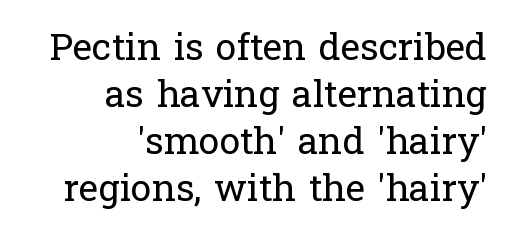
Tracking value appears to be zero — textbook default spacing. Font category for this specimen: serif. Notice how descenders clear the ascenders below comfortably — that's standard leading. Vertical strokes here are truly vertical. Plain, unruled lines of type.
